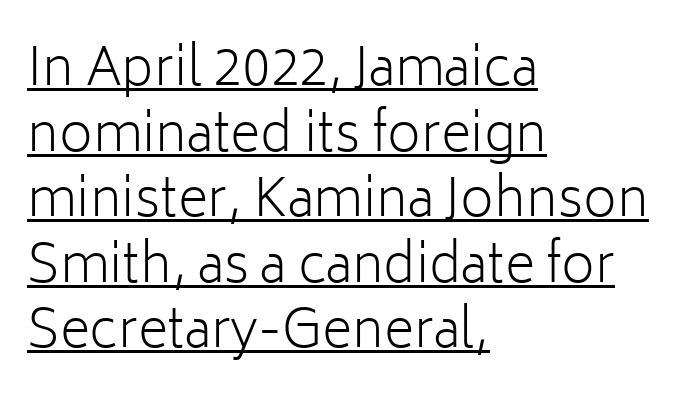
The image shows 52 px light sans-serif type, upright; set left-aligned, normal line spacing (1.26x), normal letter spacing, underlined; low stroke contrast and a medium x-height.
